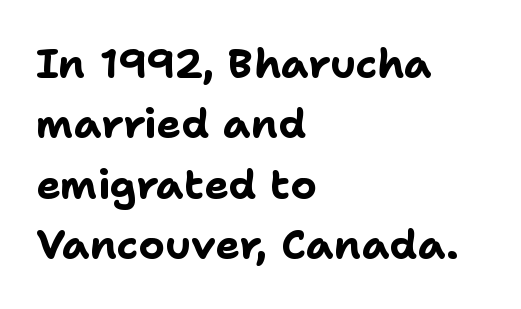
The image shows 41 px bold sans-serif type, upright; set left-aligned, normal line spacing (1.47x), normal letter spacing, not underlined; low stroke contrast and a medium x-height.
